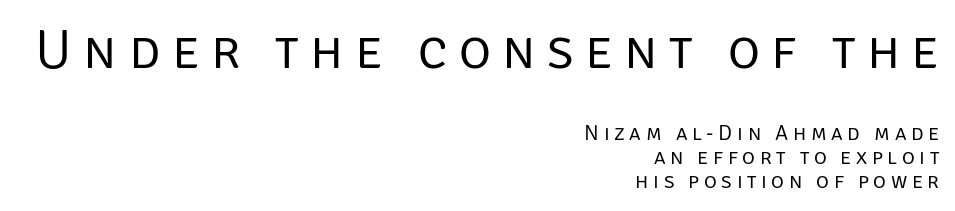
The image shows 55 px regular-weight sans-serif type, upright; set right-aligned, tight line spacing (1.08x), unusually wide letter spacing (+0.21 em), not underlined; the first (top) block is 2.5x larger; low stroke contrast and a large x-height.
